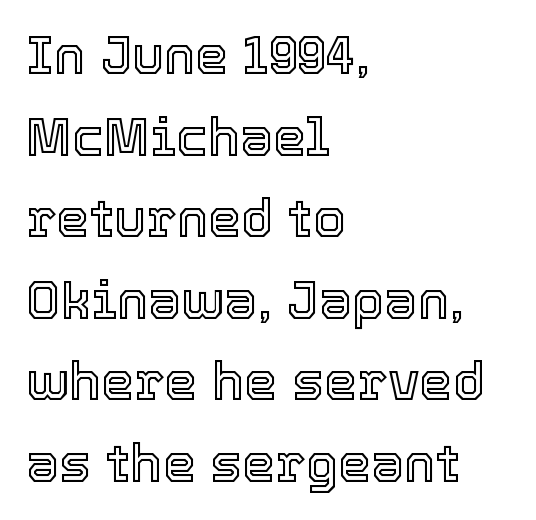
The rows are spaced the way most documents space them. Beneath every word, the page is bare. Words appear dense and cohesive because spacing is normal. Does the lettering tilt? It doesn't — this is upright. Teacher's note: observe the even left margin — that is flush-left alignment. Think of a printed novel: that variable character pitch is what you see here.
